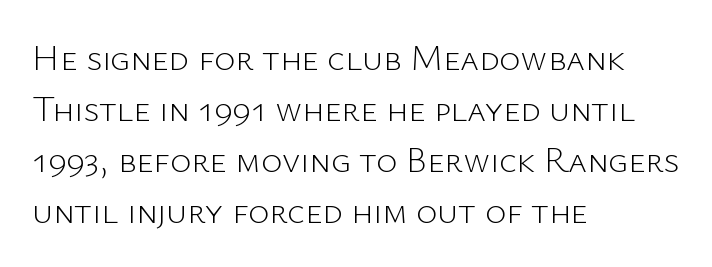
{"serif": "no", "italic": "no", "bold": "no", "weight": "light", "width": "normal", "stroke_contrast": "low", "x_height": "medium", "monospaced": "no", "underline": "no", "align": "left", "line_spacing": "normal", "line_spacing_ratio": 1.42, "letter_spacing": "normal", "letter_spacing_em": 0.0, "glyph_px": 36}
